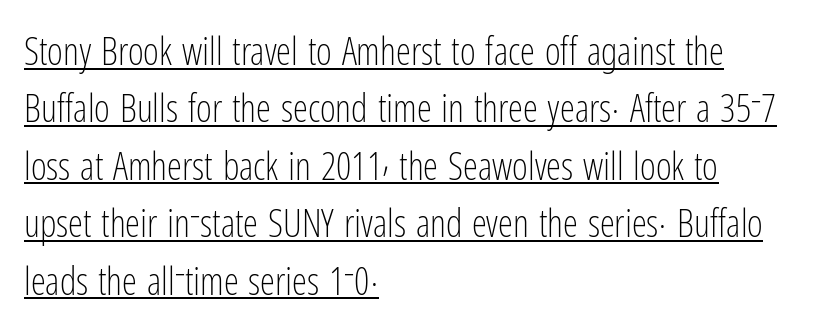
{"serif": "no", "italic": "no", "bold": "no", "weight": "light", "width": "condensed", "stroke_contrast": "low", "x_height": "medium", "monospaced": "no", "underline": "yes", "align": "left", "line_spacing": "normal", "line_spacing_ratio": 1.51, "letter_spacing": "normal", "letter_spacing_em": 0.0, "glyph_px": 38}
